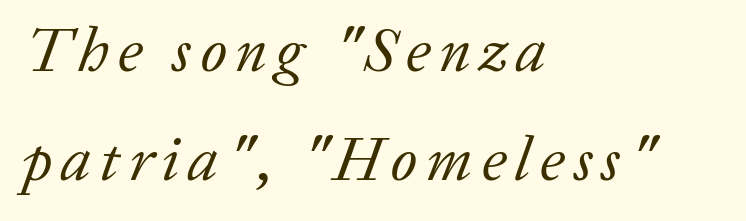
The image shows 62 px regular-weight serif type, italic (leaning right); set left-aligned, line spacing 1.76x, not underlined; low stroke contrast and a medium x-height.
